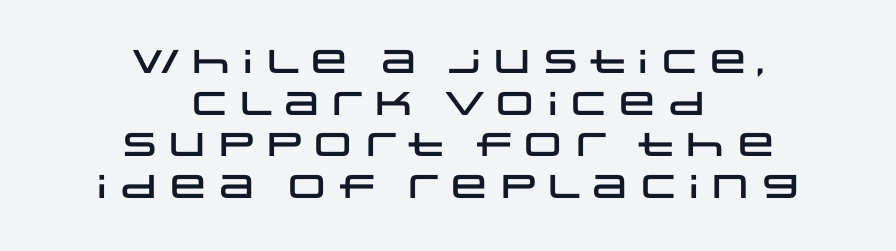
Ascenders rise straight up at ninety degrees. Glyph-to-glyph distance matches everyday printed text. Vertical spacing — default. The lines are quadded center. The passage shown is not underscored anywhere. A typesetter would call this proportional, since set widths differ per character.
